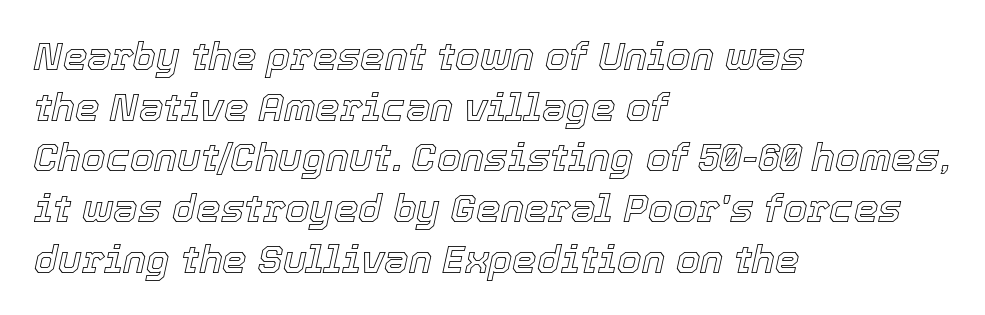
{"italic": "yes", "lean": "right", "slant_degrees": 12, "width": "normal", "x_height": "medium", "monospaced": "no", "underline": "no", "align": "left", "line_spacing": "normal", "line_spacing_ratio": 1.3, "letter_spacing": "normal", "letter_spacing_em": 0.0, "glyph_px": 39}
